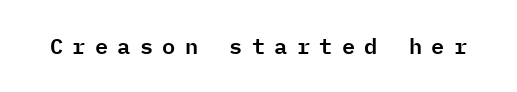
{"italic": "no", "underline": "no", "letter_spacing": "wide", "letter_spacing_em": 0.42, "glyph_px": 22}
